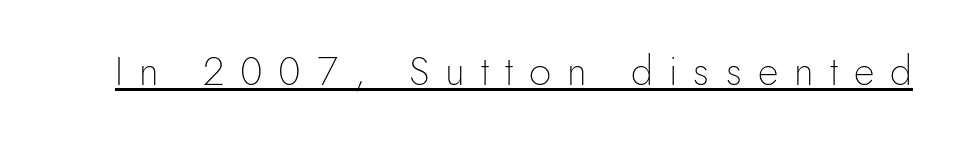
{"serif": "no", "italic": "no", "bold": "no", "weight": "thin", "width": "normal", "stroke_contrast": "low", "x_height": "small", "monospaced": "no", "underline": "yes", "letter_spacing": "wide", "letter_spacing_em": 0.4, "glyph_px": 40}
